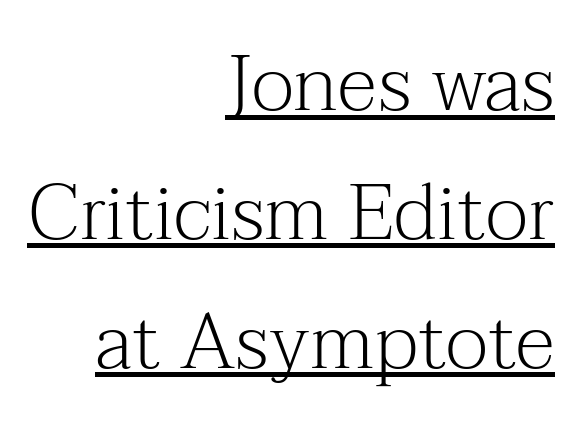
Q: Is the text bold? A: No.
Q: Is the text italic (slanted)? A: No, it is upright.
Q: Is the typeface a serif or a sans-serif typeface? A: Serif.
Q: Is the text underlined? A: Yes.
Q: How is the paragraph aligned? A: Right-aligned.
Q: Is the spacing between letters normal or unusually wide? A: Normal.
Q: Is the spacing between lines tight, normal or loose? A: Normal.
Q: Width (condensed, normal, or wide)? A: Normal.
Q: Stroke contrast? A: Medium.
Q: x-height? A: Medium.
Q: Monospaced? A: No.
